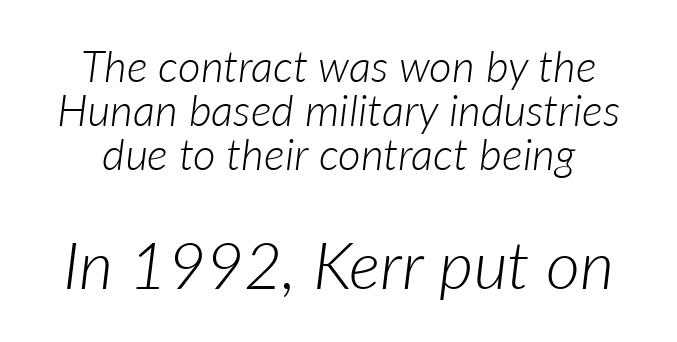
The weight tops out at a normal text grade. Vertically, the passage feels compressed, each row crowding the next. Note the varied advance widths — an 'i' is clearly narrower than an 'm'. Here the glyphs are tracked normally, forming tight word shapes. The second block has been scaled up relative to the first. Yep, that's italic — everything's leaning.
